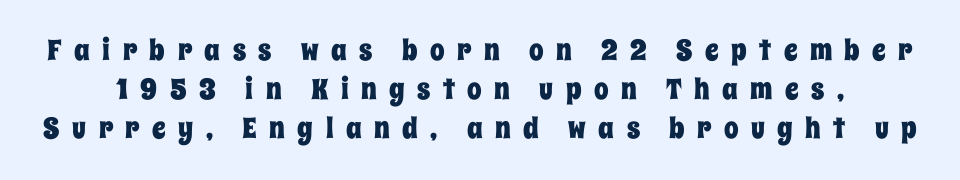
The space between consecutive lines is moderate. Anything drawn beneath the words? Only blank space. The specimen reads as upright at a glance. Do the characters align in a grid? No, the font is proportional. Between one letter and the next there's a generous, obvious gap.
